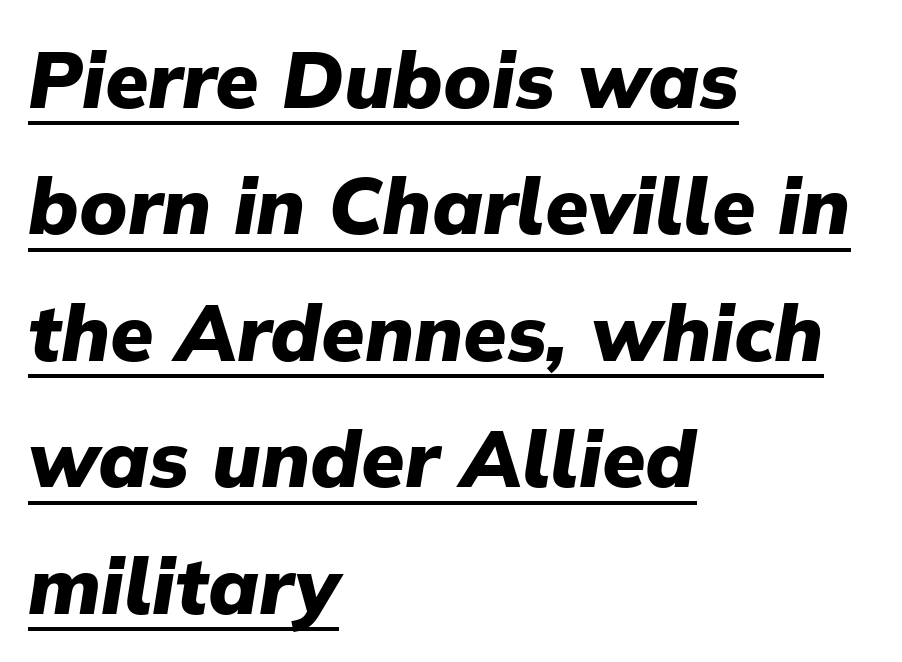
{"italic": "yes", "lean": "right", "slant_degrees": 9, "bold": "yes", "weight": "heavy", "width": "normal", "stroke_contrast": "low", "x_height": "medium", "monospaced": "no", "underline": "yes", "align": "left", "line_spacing": "normal", "line_spacing_ratio": 1.6, "letter_spacing": "normal", "letter_spacing_em": 0.0, "glyph_px": 79}
